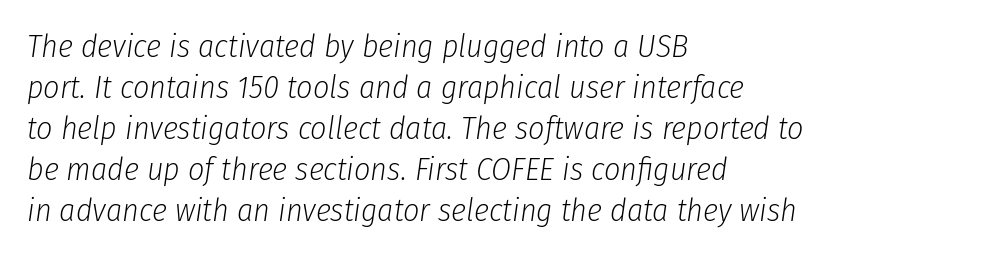
The strokes carry an ordinary text weight at most. Is there much room between lines? A standard amount, neither cramped nor airy. Each letter keeps its own natural width here, so spacing adapts to shape. The passage is arranged the way most books set body copy — flush left.
